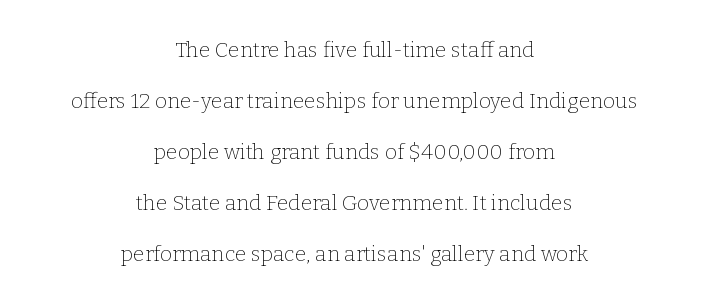
{"italic": "no", "bold": "no", "underline": "no", "align": "center", "line_spacing": "loose", "line_spacing_ratio": 2.43, "letter_spacing": "normal", "letter_spacing_em": 0.0, "glyph_px": 21}
